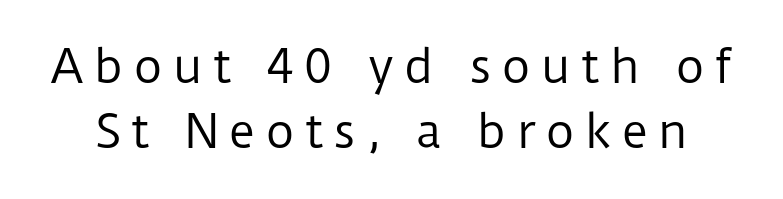
The image shows 45 px regular-weight sans-serif type, upright; set normal line spacing (1.45x), unusually wide letter spacing (+0.22 em), not underlined; low stroke contrast and a medium x-height.
